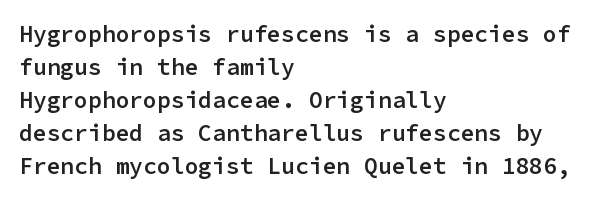
Default kerning and tracking; the words read as compact shapes. Quick note: interline space is typical. This rendering features lettering with no underline. Left-aligned paragraph, ragged on the right. The strokes are fattened partway — semibold, not bold. Italic: no, the glyphs are upright roman.
